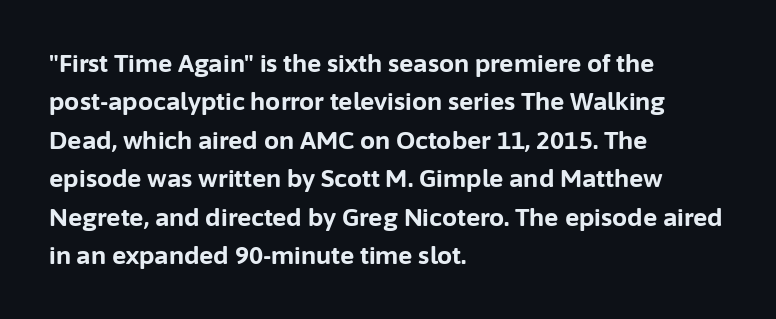
Q: Is the text bold? A: Yes.
Q: Is the text italic (slanted)? A: No, it is upright.
Q: Is the text underlined? A: No.
Q: How is the paragraph aligned? A: Left-aligned.
Q: Is the spacing between letters normal or unusually wide? A: Normal.
Q: Is the spacing between lines tight, normal or loose? A: Normal.
